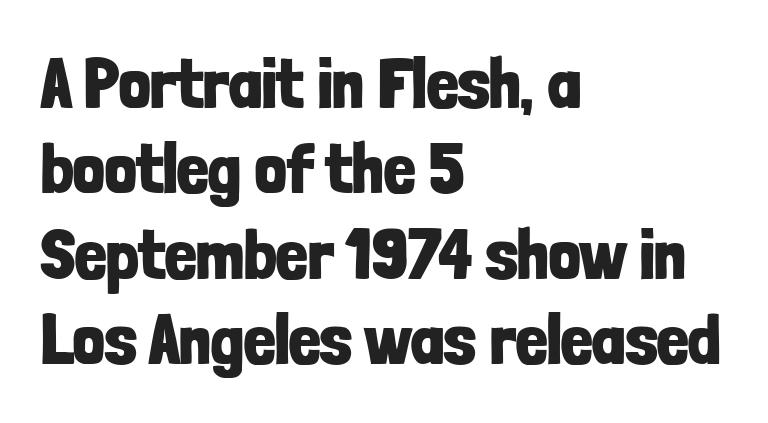
Q: Is the text bold? A: Yes.
Q: Is the text italic (slanted)? A: No, it is upright.
Q: Is the typeface a serif or a sans-serif typeface? A: Sans-serif.
Q: Is the text underlined? A: No.
Q: How is the paragraph aligned? A: Left-aligned.
Q: Is the spacing between letters normal or unusually wide? A: Normal.
Q: Width (condensed, normal, or wide)? A: Condensed.
Q: Stroke contrast? A: Low.
Q: x-height? A: Medium.
Q: Monospaced? A: No.
